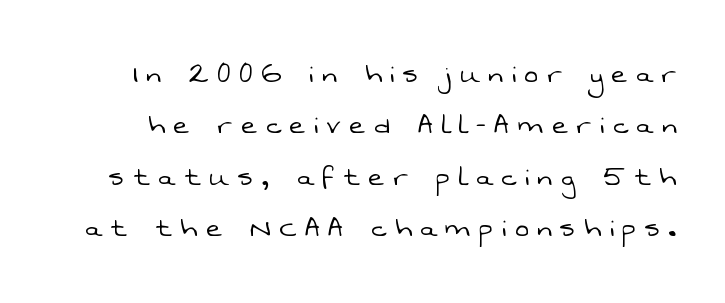
Leading: standard. You could not count columns in this text — the font is proportionally spaced. The passage shown is not bold in any degree. The baseline area is clear.
